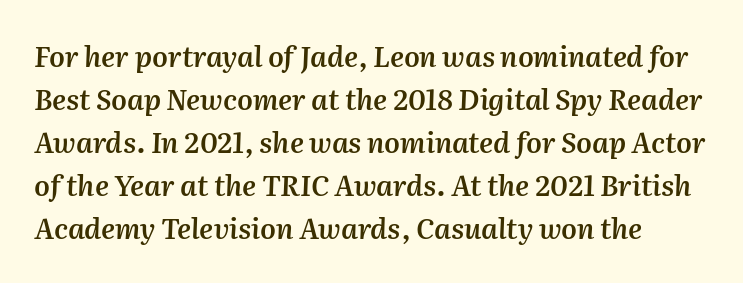
The image shows 28 px semibold type, italic (leaning right); set normal line spacing (1.54x), normal letter spacing, not underlined; medium stroke contrast and a medium x-height.
